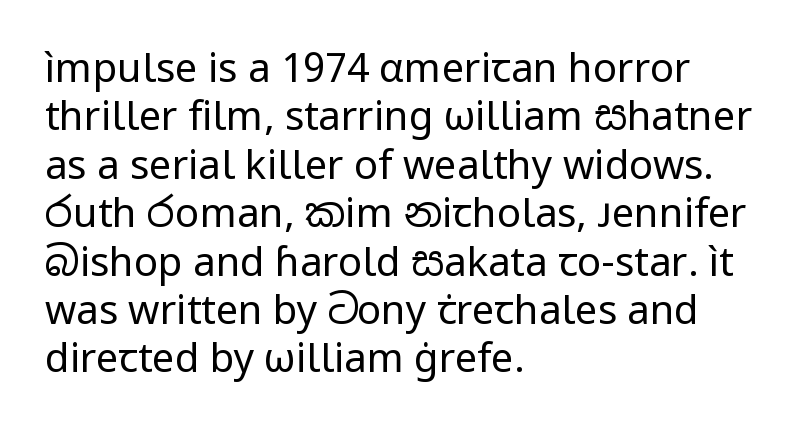
{"serif": "no", "italic": "no", "bold": "no", "weight": "regular", "width": "normal", "stroke_contrast": "low", "x_height": "medium", "monospaced": "no", "underline": "no", "align": "left", "line_spacing_ratio": 1.21, "letter_spacing": "normal", "letter_spacing_em": 0.0, "glyph_px": 40}
